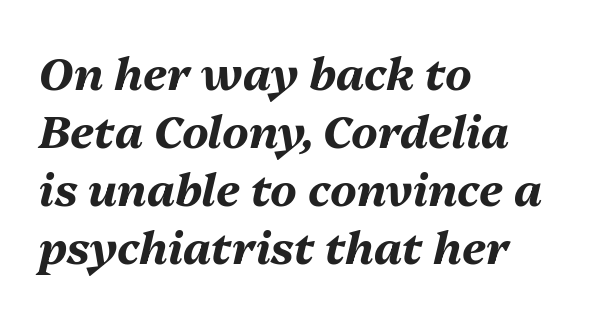
Q: Is the text bold? A: Yes.
Q: Is the text italic (slanted)? A: Yes, it leans right by about 13 degrees.
Q: Is the text underlined? A: No.
Q: How is the paragraph aligned? A: Left-aligned.
Q: Is the spacing between letters normal or unusually wide? A: Normal.
Q: Is the spacing between lines tight, normal or loose? A: Normal.
Q: Width (condensed, normal, or wide)? A: Normal.
Q: Stroke contrast? A: Medium.
Q: x-height? A: Medium.
Q: Monospaced? A: No.
